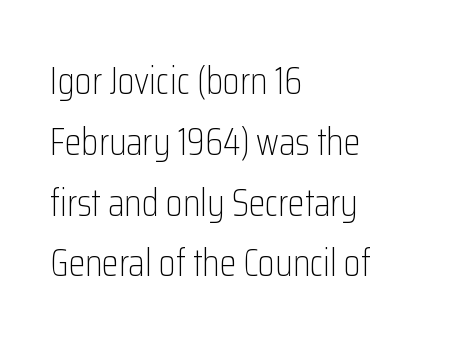
{"serif": "no", "italic": "no", "bold": "no", "weight": "light", "width": "condensed", "stroke_contrast": "low", "x_height": "medium", "monospaced": "no", "underline": "no", "align": "left", "line_spacing": "normal", "line_spacing_ratio": 1.6, "letter_spacing": "normal", "letter_spacing_em": 0.0, "glyph_px": 38}
